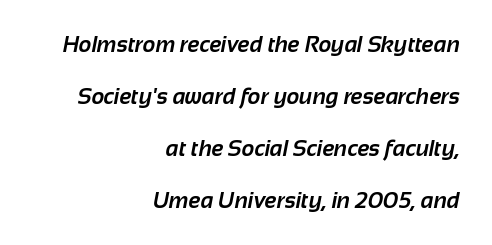
Q: Is the text bold? A: Yes.
Q: Is the text underlined? A: No.
Q: How is the paragraph aligned? A: Right-aligned.
Q: Is the spacing between letters normal or unusually wide? A: Normal.
Q: Is the spacing between lines tight, normal or loose? A: Loose.
